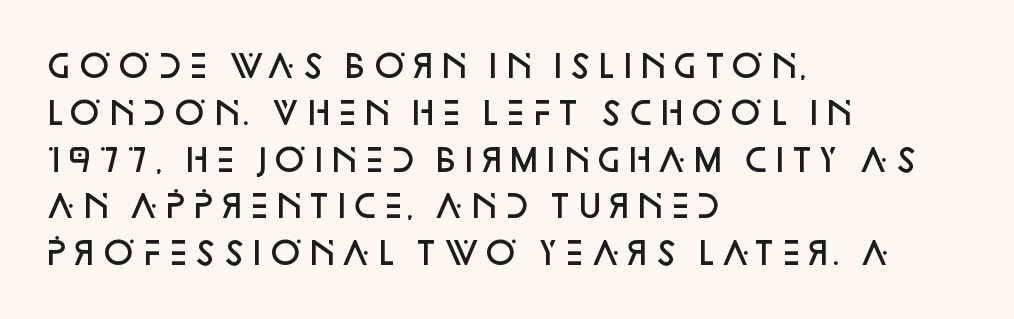
A typesetter would call this proportional, since set widths differ per character. In CSS terms this would be text-align: left. Designer's note — italics off, roman on. Does extra space separate the letters? No, they use regular spacing. A bare baseline throughout the passage.
